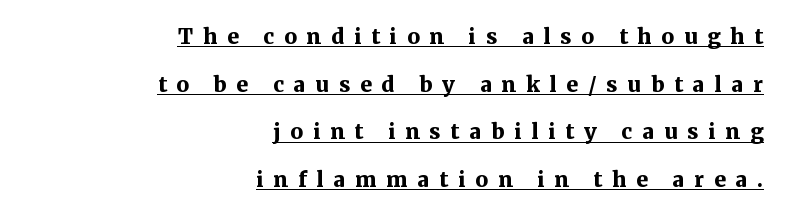
The image shows 21 px bold type, upright; set right-aligned, loose line spacing (2.27x), unusually wide letter spacing (+0.47 em), underlined.
